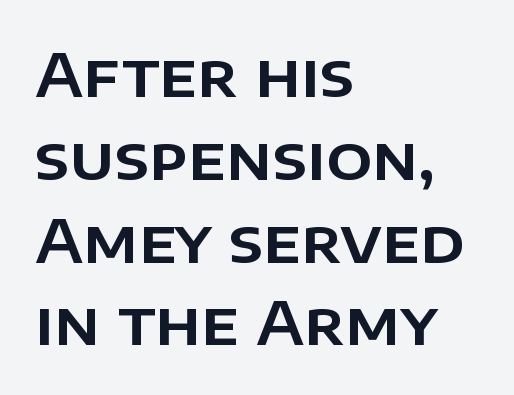
{"serif": "no", "italic": "no", "width": "normal", "stroke_contrast": "low", "x_height": "large", "monospaced": "no", "underline": "no", "align": "left", "line_spacing": "normal", "line_spacing_ratio": 1.38, "letter_spacing": "normal", "letter_spacing_em": 0.0, "glyph_px": 60}
